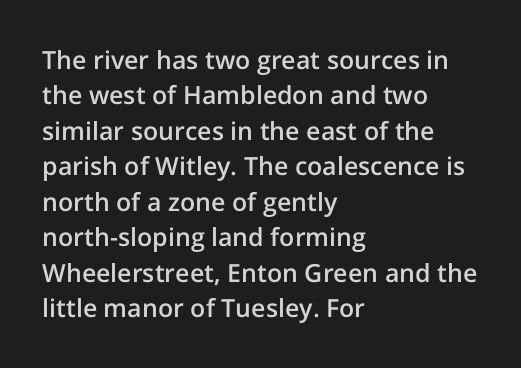
Q: Is the text bold? A: Semi-bold.
Q: Is the text italic (slanted)? A: No, it is upright.
Q: Is the text underlined? A: No.
Q: How is the paragraph aligned? A: Left-aligned.
Q: Is the spacing between letters normal or unusually wide? A: Normal.
Q: Is the spacing between lines tight, normal or loose? A: Normal.
